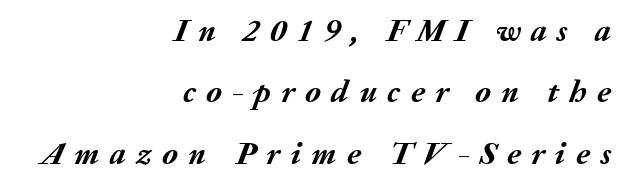
{"italic": "yes", "lean": "right", "slant_degrees": 20, "bold": "yes", "weight": "semibold", "width": "normal", "stroke_contrast": "medium", "x_height": "medium", "monospaced": "no", "underline": "no", "align": "right", "line_spacing": "loose", "line_spacing_ratio": 1.92, "letter_spacing": "wide", "letter_spacing_em": 0.33, "glyph_px": 32}
